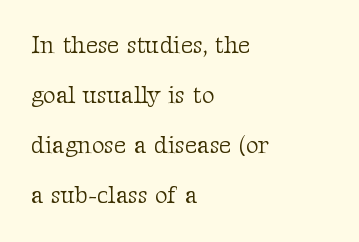
There is no visible air inserted between adjacent glyphs. Vertical spacing — loose. A typesetter would mark this as roman, not italic. Stems here are at most as thick as an everyday book face. A bare baseline throughout the passage. These lines stack with their left ends in a neat column.
